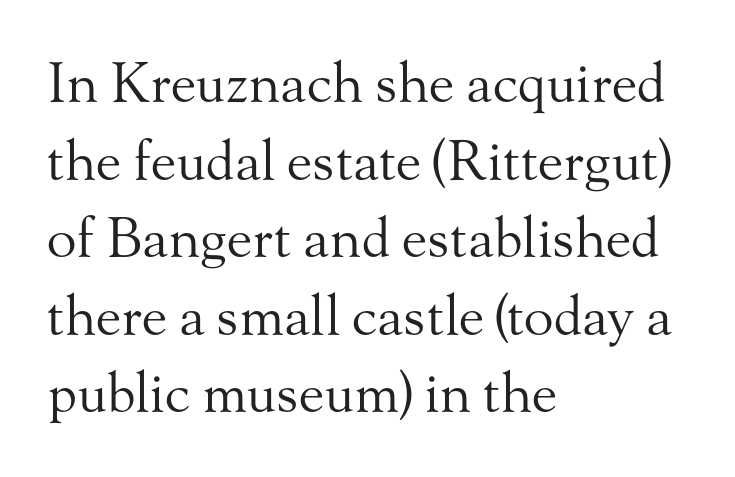
{"serif": "yes", "italic": "no", "bold": "no", "weight": "regular", "width": "normal", "stroke_contrast": "medium", "x_height": "small", "monospaced": "no", "underline": "no", "align": "left", "line_spacing": "normal", "line_spacing_ratio": 1.41, "letter_spacing": "normal", "letter_spacing_em": 0.0, "glyph_px": 55}
